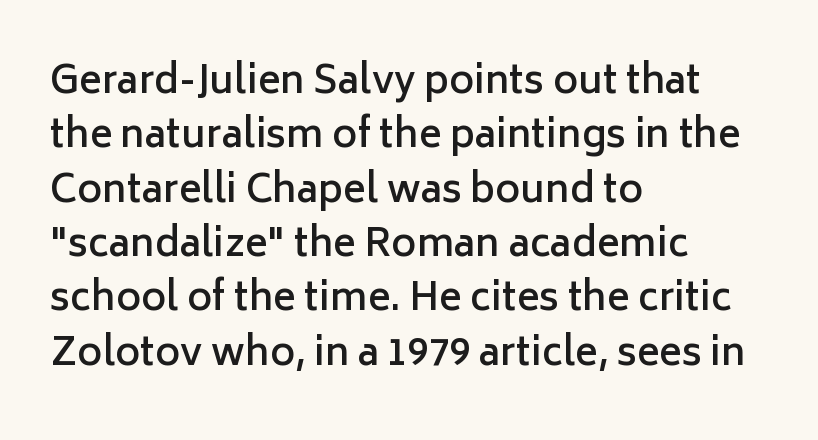
To sum up the face: it is a sans, with no serifs. Horizontal bands of white between lines are of average thickness. The font is running at a semibold setting, under full bold. No word sits above an underline. The typesetter chose a ragged-right arrangement here.
